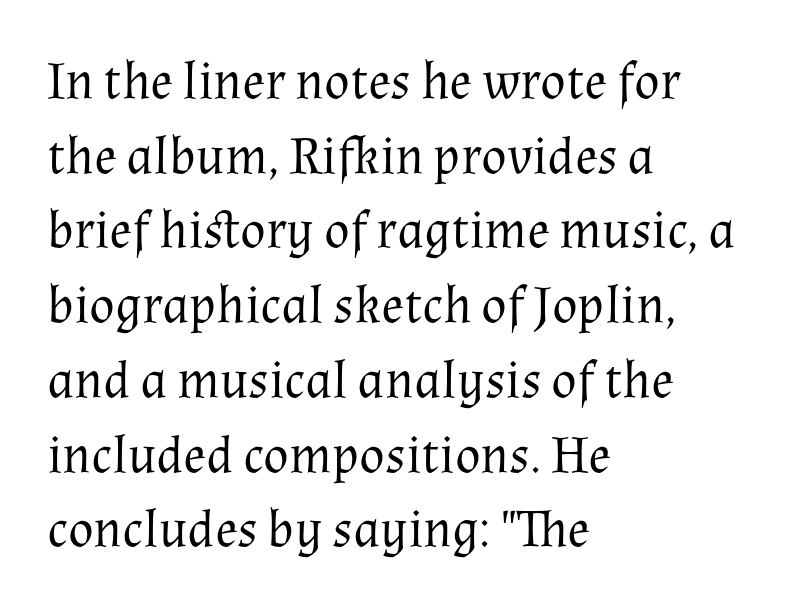
The image shows 53 px regular-weight serif type, upright; set left-aligned, normal line spacing (1.41x), normal letter spacing, not underlined; medium stroke contrast and a medium x-height.
